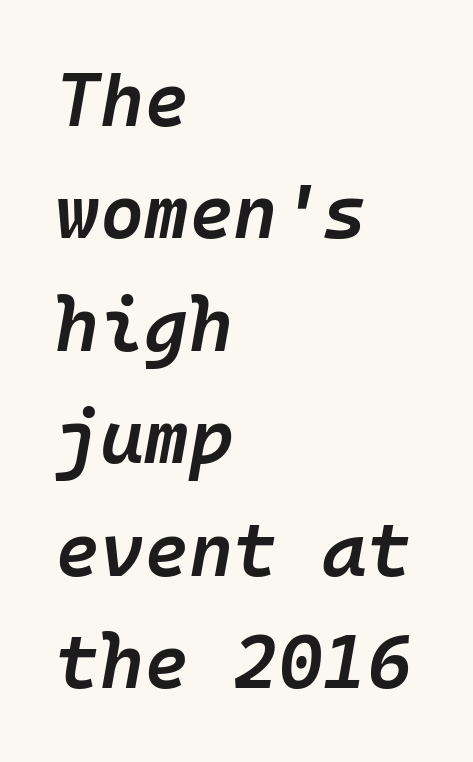
Q: Is the text bold? A: Semi-bold.
Q: Is the text italic (slanted)? A: Yes, it leans right by about 10 degrees.
Q: Is the text underlined? A: No.
Q: How is the paragraph aligned? A: Left-aligned.
Q: Is the spacing between letters normal or unusually wide? A: Normal.
Q: Is the spacing between lines tight, normal or loose? A: Normal.
Q: Width (condensed, normal, or wide)? A: Normal.
Q: Stroke contrast? A: Low.
Q: x-height? A: Medium.
Q: Monospaced? A: Yes.
